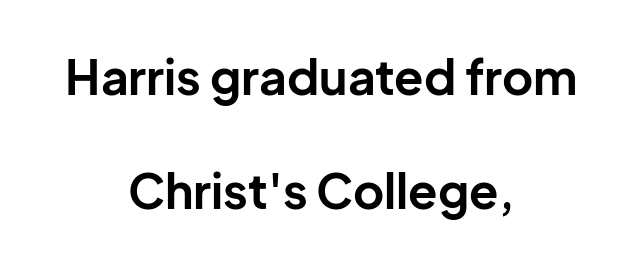
Q: Is the text bold? A: Yes.
Q: Is the text italic (slanted)? A: No, it is upright.
Q: Is the typeface a serif or a sans-serif typeface? A: Sans-serif.
Q: Is the text underlined? A: No.
Q: How is the paragraph aligned? A: Centered.
Q: Is the spacing between letters normal or unusually wide? A: Normal.
Q: Is the spacing between lines tight, normal or loose? A: Loose.
Q: Width (condensed, normal, or wide)? A: Normal.
Q: Stroke contrast? A: Low.
Q: x-height? A: Medium.
Q: Monospaced? A: No.
